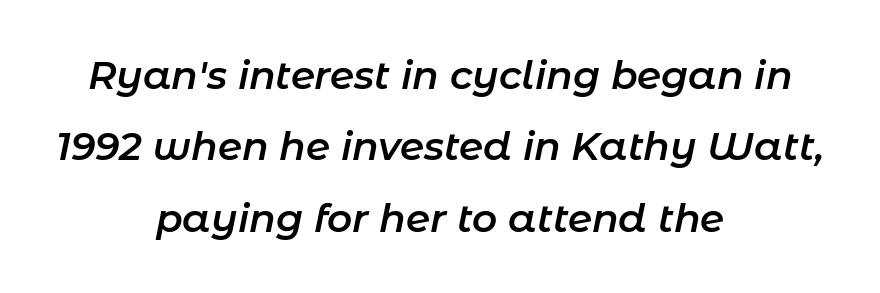
This is the in-between weight designers call semibold or demi. Think of a printed novel: that variable character pitch is what you see here. Characters follow at the spacing the type designer built in. The text carries the slant typical of an italic or oblique font. If you folded the block vertically in half, each line would mirror itself in length. Underline: absent.
